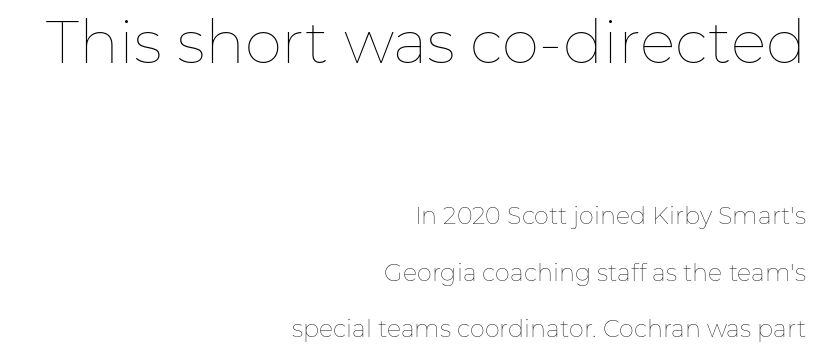
The image shows 60 px thin type, upright; set right-aligned, loose line spacing (2.34x), normal letter spacing, not underlined; the first (top) block is 2.5x larger; low stroke contrast and a medium x-height.
